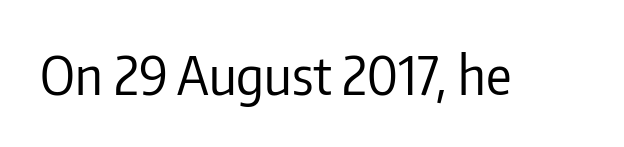
Q: Is the text bold? A: No.
Q: Is the text italic (slanted)? A: No, it is upright.
Q: Is the typeface a serif or a sans-serif typeface? A: Sans-serif.
Q: Is the text underlined? A: No.
Q: Is the spacing between letters normal or unusually wide? A: Normal.
Q: Width (condensed, normal, or wide)? A: Condensed.
Q: Stroke contrast? A: Low.
Q: x-height? A: Medium.
Q: Monospaced? A: No.
